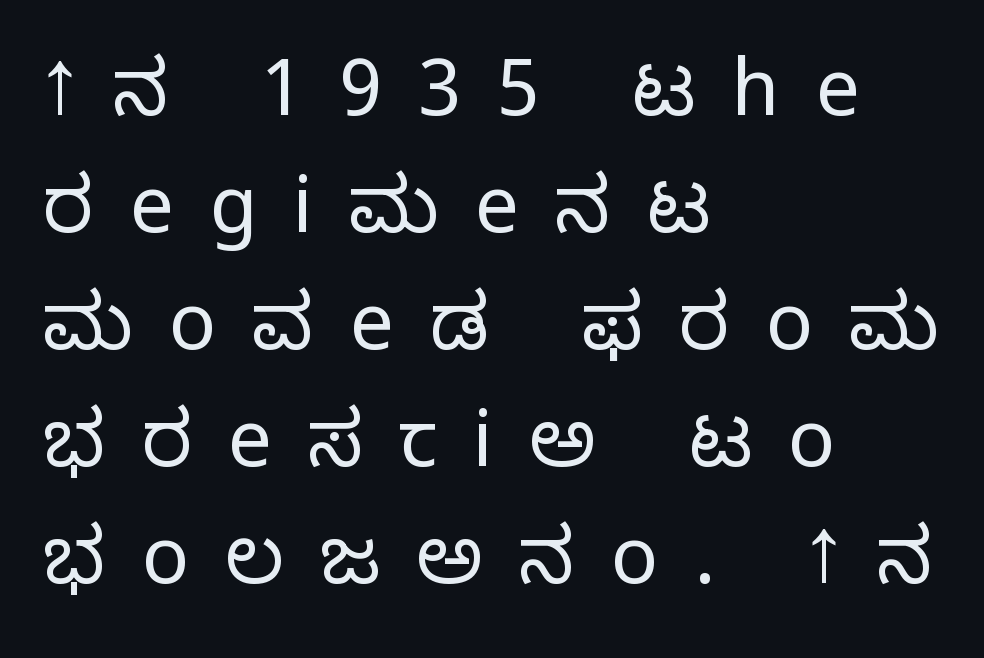
Q: Is the text bold? A: No.
Q: Is the text italic (slanted)? A: No, it is upright.
Q: Is the typeface a serif or a sans-serif typeface? A: Sans-serif.
Q: Is the text underlined? A: No.
Q: How is the paragraph aligned? A: Left-aligned.
Q: Is the spacing between letters normal or unusually wide? A: Unusually wide.
Q: Is the spacing between lines tight, normal or loose? A: Normal.
Q: Width (condensed, normal, or wide)? A: Normal.
Q: Stroke contrast? A: Low.
Q: x-height? A: Medium.
Q: Monospaced? A: No.
